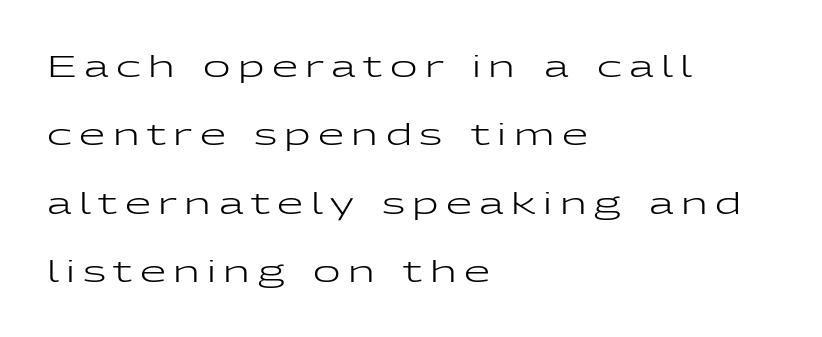
No chunkiness to these letters — they're not bold. Where is the straight margin? On the left. Type without underlining. The letters advance in unequal steps, a hallmark of proportional type.
